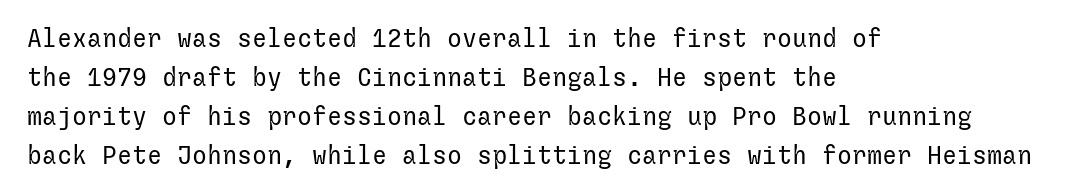
{"italic": "no", "bold": "no", "underline": "no", "align": "left", "line_spacing": "normal", "line_spacing_ratio": 1.56, "letter_spacing": "normal", "letter_spacing_em": 0.0, "glyph_px": 25}
